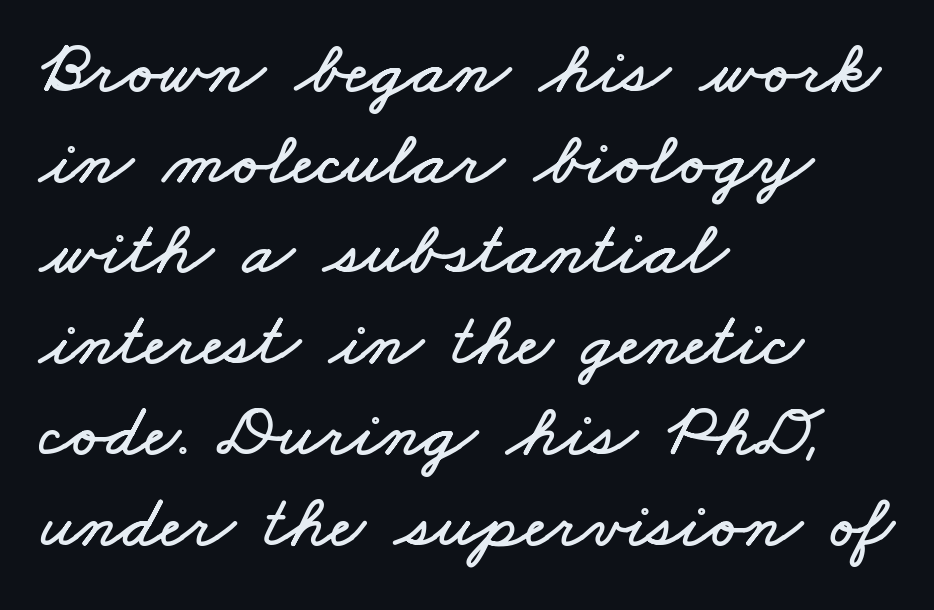
The image shows 75 px wide type; set left-aligned, line spacing 1.21x, normal letter spacing, not underlined; low stroke contrast and a small x-height.
